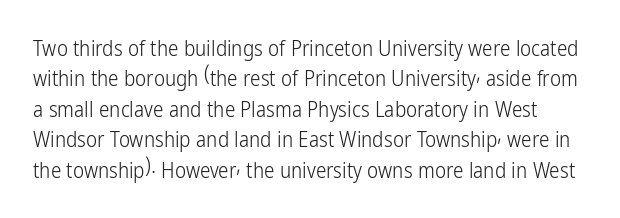
{"italic": "no", "bold": "no", "underline": "no", "line_spacing": "normal", "line_spacing_ratio": 1.45, "letter_spacing": "normal", "letter_spacing_em": 0.0, "glyph_px": 21}
